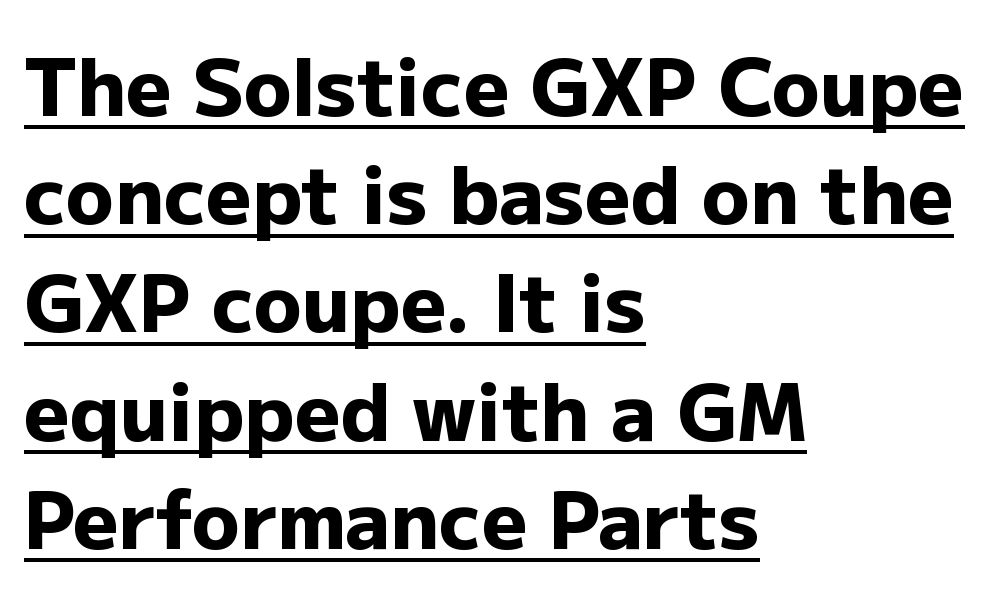
Like a heading marked for emphasis, these lines bear an underscore. A dark, heavy texture on the line: the type is bold. Think of a printed novel: that variable character pitch is what you see here. All the whitespace from short lines collects on the right.
